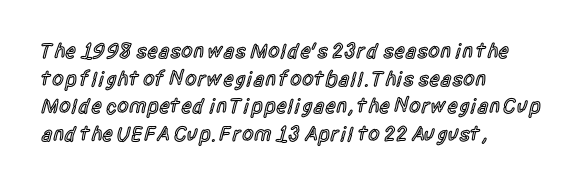
These words are printed semibold, heavier than regular yet not bold. The area under the type is left untouched. Alignment: flush left.
